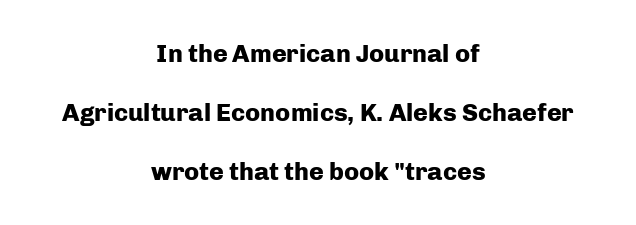
Q: Is the text bold? A: Yes.
Q: Is the text italic (slanted)? A: No, it is upright.
Q: Is the text underlined? A: No.
Q: How is the paragraph aligned? A: Centered.
Q: Is the spacing between letters normal or unusually wide? A: Normal.
Q: Is the spacing between lines tight, normal or loose? A: Loose.
